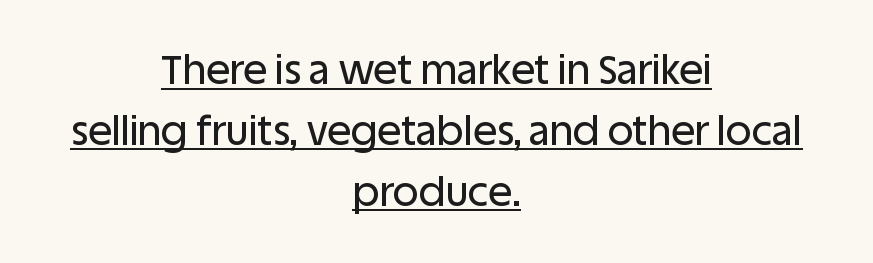
Q: Is the text italic (slanted)? A: No, it is upright.
Q: Is the typeface a serif or a sans-serif typeface? A: Sans-serif.
Q: Is the text underlined? A: Yes.
Q: How is the paragraph aligned? A: Centered.
Q: Is the spacing between letters normal or unusually wide? A: Normal.
Q: Is the spacing between lines tight, normal or loose? A: Normal.
Q: Width (condensed, normal, or wide)? A: Normal.
Q: Stroke contrast? A: Low.
Q: x-height? A: Large.
Q: Monospaced? A: No.
